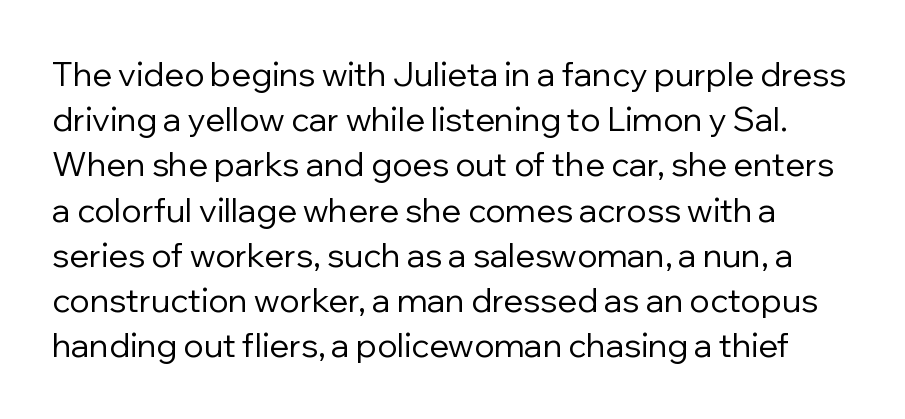
Q: Is the text bold? A: No.
Q: Is the text italic (slanted)? A: No, it is upright.
Q: Is the typeface a serif or a sans-serif typeface? A: Sans-serif.
Q: Is the text underlined? A: No.
Q: Is the spacing between letters normal or unusually wide? A: Normal.
Q: Is the spacing between lines tight, normal or loose? A: Normal.
Q: Width (condensed, normal, or wide)? A: Normal.
Q: Stroke contrast? A: Low.
Q: x-height? A: Medium.
Q: Monospaced? A: No.
